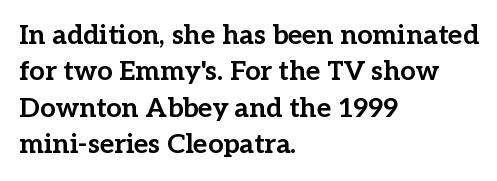
The image shows 27 px bold type, upright; set left-aligned, normal line spacing (1.35x), normal letter spacing, not underlined.
